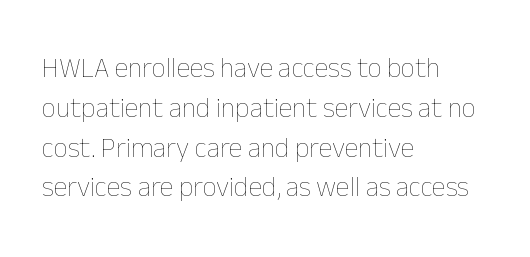
Q: Is the text bold? A: No.
Q: Is the text italic (slanted)? A: No, it is upright.
Q: Is the text underlined? A: No.
Q: How is the paragraph aligned? A: Left-aligned.
Q: Is the spacing between letters normal or unusually wide? A: Normal.
Q: Is the spacing between lines tight, normal or loose? A: Normal.
Q: Width (condensed, normal, or wide)? A: Normal.
Q: Stroke contrast? A: Low.
Q: x-height? A: Medium.
Q: Monospaced? A: No.
